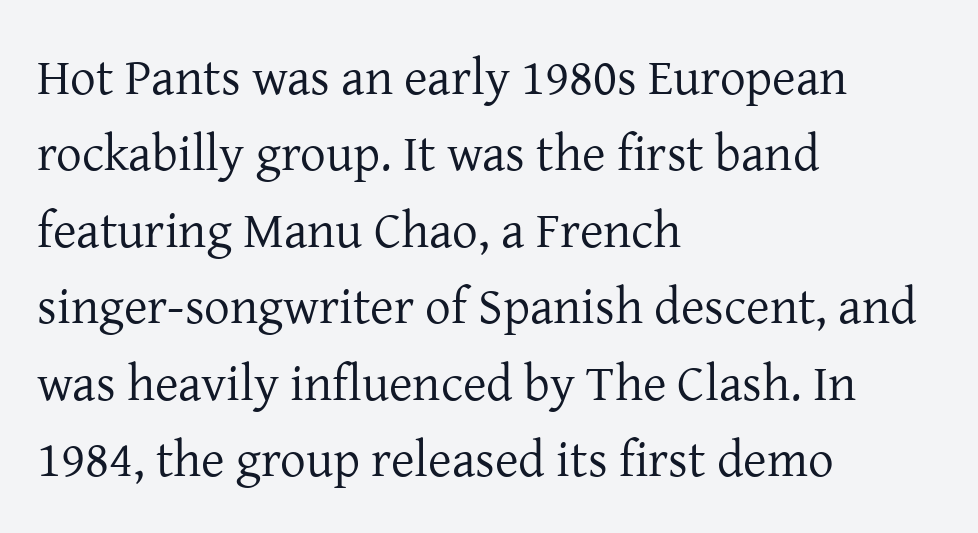
Q: Is the text bold? A: No.
Q: Is the text italic (slanted)? A: No, it is upright.
Q: Is the typeface a serif or a sans-serif typeface? A: Serif.
Q: Is the text underlined? A: No.
Q: How is the paragraph aligned? A: Left-aligned.
Q: Is the spacing between letters normal or unusually wide? A: Normal.
Q: Is the spacing between lines tight, normal or loose? A: Normal.
Q: Width (condensed, normal, or wide)? A: Normal.
Q: Stroke contrast? A: Low.
Q: x-height? A: Medium.
Q: Monospaced? A: No.
